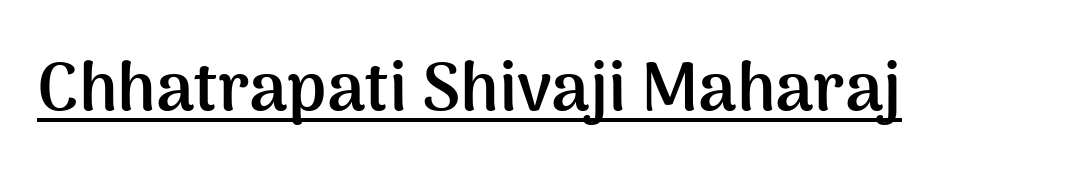
A typesetter would label this face a sans. The type is set solid horizontally, with unmodified tracking. The type sits square on the baseline with zero lean. Thick stems and heavy bowls — unmistakably bold. The face used here is proportionally spaced, like ordinary book or web type.
